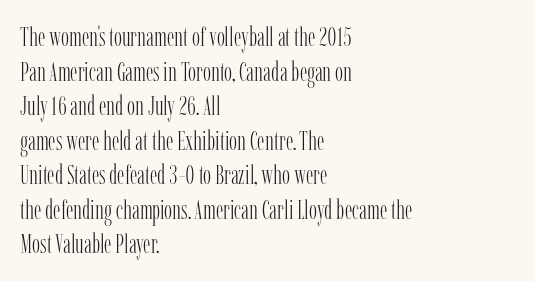
{"italic": "no", "bold": "no", "underline": "no", "align": "left", "line_spacing": "normal", "line_spacing_ratio": 1.28, "letter_spacing": "normal", "letter_spacing_em": 0.0, "glyph_px": 27}
